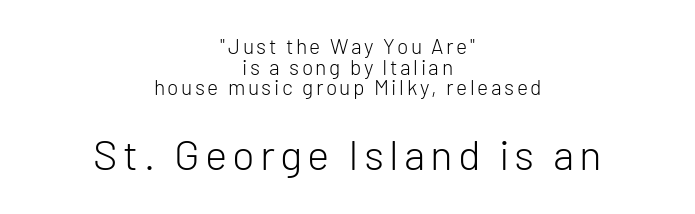
{"serif": "no", "italic": "no", "bold": "no", "weight": "light", "width": "normal", "stroke_contrast": "low", "x_height": "medium", "monospaced": "no", "underline": "no", "align": "center", "line_spacing": "tight", "line_spacing_ratio": 0.98, "larger_block": "second", "size_ratio": 2.0, "glyph_px": 42}
